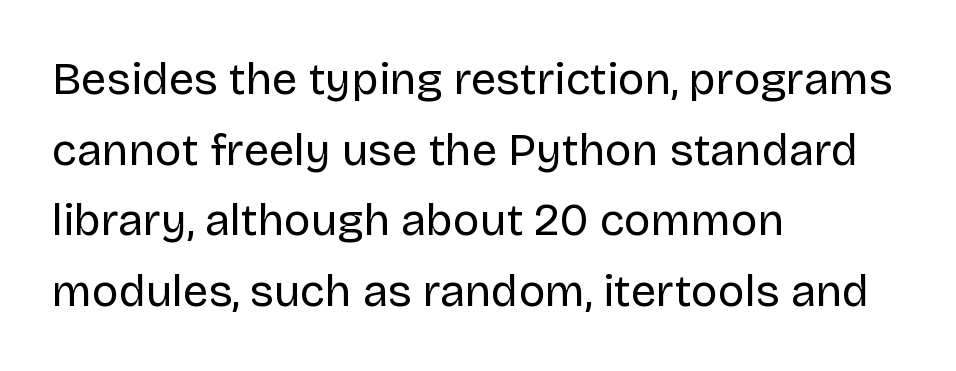
{"serif": "no", "italic": "no", "bold": "no", "weight": "regular", "width": "normal", "stroke_contrast": "low", "x_height": "large", "monospaced": "no", "underline": "no", "align": "left", "line_spacing": "normal", "line_spacing_ratio": 1.57, "letter_spacing": "normal", "letter_spacing_em": 0.0, "glyph_px": 45}
